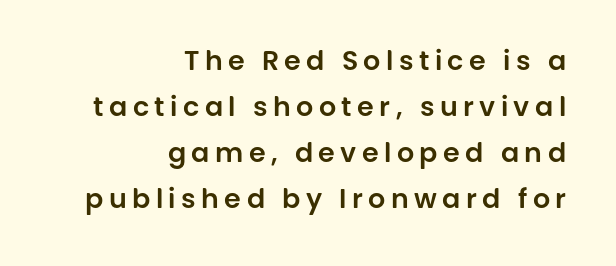
{"italic": "no", "underline": "no", "align": "right", "line_spacing": "normal", "line_spacing_ratio": 1.7, "letter_spacing": "wide", "letter_spacing_em": 0.2, "glyph_px": 27}
